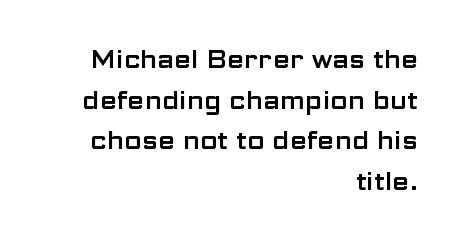
Q: Is the text italic (slanted)? A: No, it is upright.
Q: Is the text underlined? A: No.
Q: How is the paragraph aligned? A: Right-aligned.
Q: Is the spacing between letters normal or unusually wide? A: Normal.
Q: Is the spacing between lines tight, normal or loose? A: Normal.
